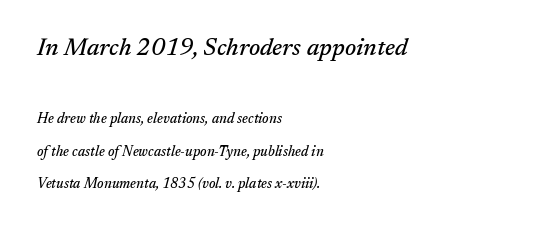
Compared with typical body copy, the letter spacing here is the same. The area under the type is left untouched. Which of the two is more prominent by size? The first, at the top. The ragged edge is on the right, which tells us the setting is flush left. This is oblique type, the kind used for emphasis or titles.
